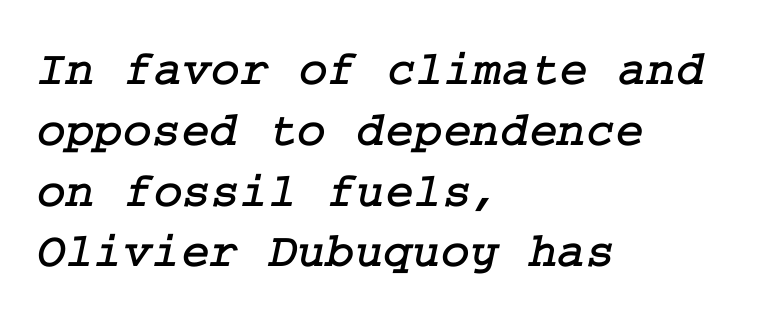
{"serif": "yes", "width": "normal", "stroke_contrast": "low", "x_height": "medium", "underline": "no", "align": "left", "line_spacing_ratio": 1.24, "letter_spacing": "normal", "letter_spacing_em": 0.0, "glyph_px": 49}
